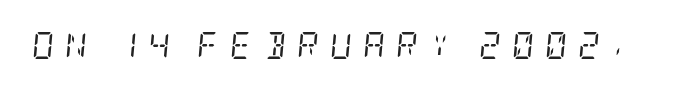
Q: Is the text bold? A: No.
Q: Is the text italic (slanted)? A: Yes, it leans right by about 5 degrees.
Q: Is the text underlined? A: No.
Q: Is the spacing between letters normal or unusually wide? A: Unusually wide.
